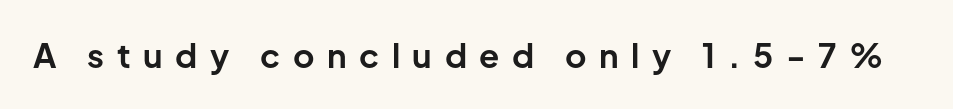
Q: Is the text bold? A: Yes.
Q: Is the text italic (slanted)? A: No, it is upright.
Q: Is the typeface a serif or a sans-serif typeface? A: Sans-serif.
Q: Is the text underlined? A: No.
Q: Is the spacing between letters normal or unusually wide? A: Unusually wide.
Q: Width (condensed, normal, or wide)? A: Normal.
Q: Stroke contrast? A: Low.
Q: x-height? A: Medium.
Q: Monospaced? A: No.
